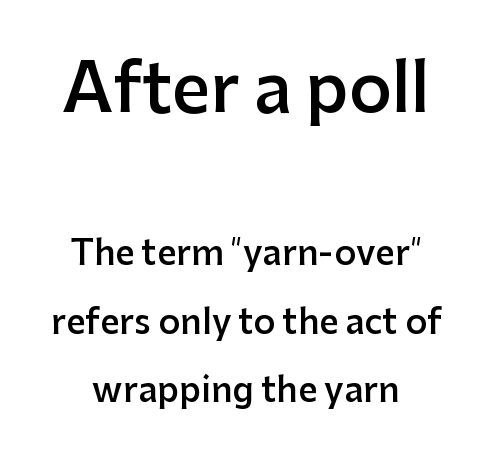
You can tell it's not italic because the verticals are truly vertical. Nobody touched the tracking dial on this one. The rendering uses natural spacing where letterforms have individual widths. The rendering uses a semibold face; strokes are thickened but not to full bold. Each letter's strokes conclude bluntly, with no projecting serifs.
